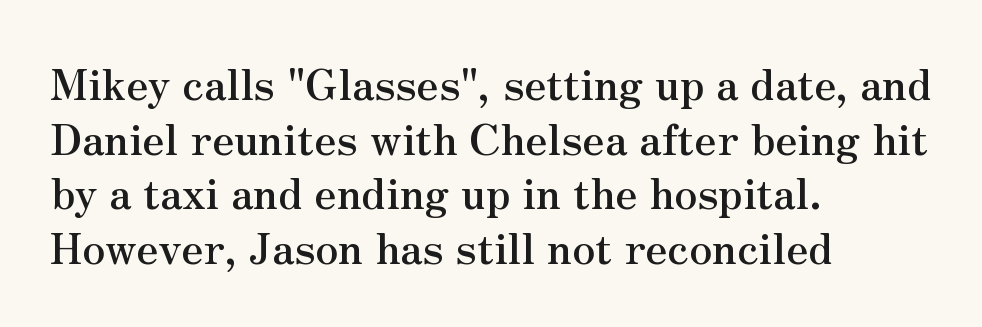
Q: Is the text italic (slanted)? A: No, it is upright.
Q: Is the typeface a serif or a sans-serif typeface? A: Serif.
Q: Is the text underlined? A: No.
Q: How is the paragraph aligned? A: Left-aligned.
Q: Is the spacing between letters normal or unusually wide? A: Normal.
Q: Is the spacing between lines tight, normal or loose? A: Normal.
Q: Width (condensed, normal, or wide)? A: Normal.
Q: Stroke contrast? A: Medium.
Q: x-height? A: Small.
Q: Monospaced? A: No.
